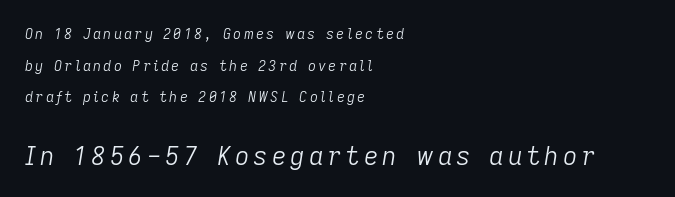
Baseline-to-baseline distance is far greater than the letter height. Ink coverage per letter is moderate at most. Does the bottom block carry the larger type? Yes, it does. These lines stack with their left ends in a neat column. Glance below the letters and you will spot only blank space. If you drew a line through each stem, it would be angled.
